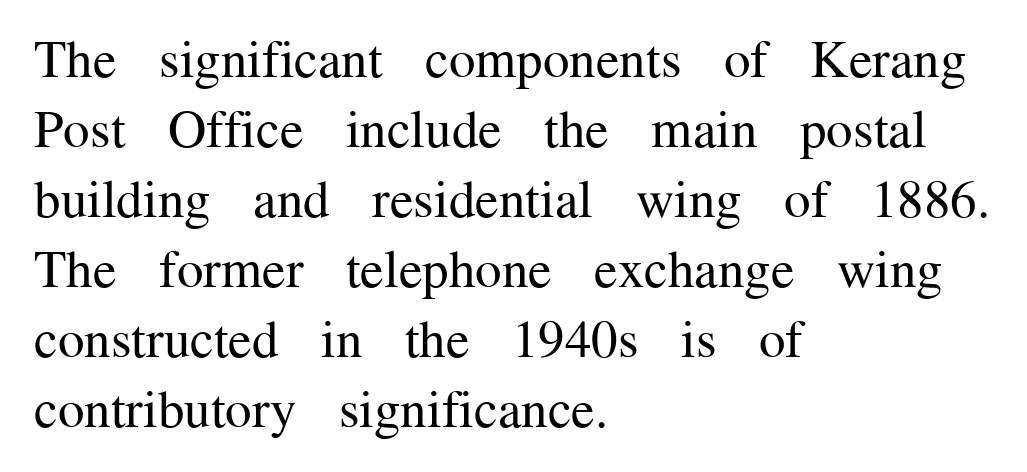
Q: Is the text bold? A: No.
Q: Is the text italic (slanted)? A: No, it is upright.
Q: Is the typeface a serif or a sans-serif typeface? A: Serif.
Q: Is the text underlined? A: No.
Q: How is the paragraph aligned? A: Left-aligned.
Q: Is the spacing between letters normal or unusually wide? A: Normal.
Q: Is the spacing between lines tight, normal or loose? A: Normal.
Q: Width (condensed, normal, or wide)? A: Normal.
Q: Stroke contrast? A: Medium.
Q: x-height? A: Medium.
Q: Monospaced? A: No.
